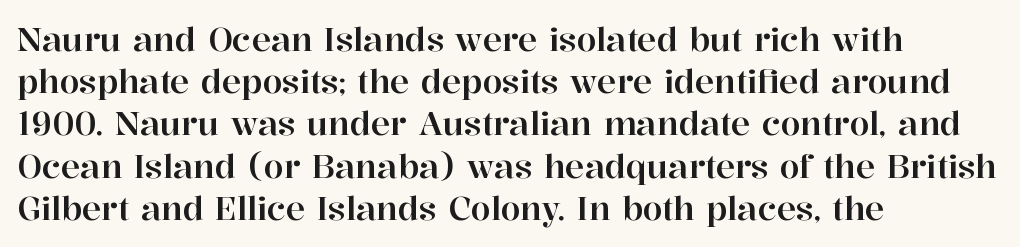
{"serif": "yes", "italic": "no", "width": "normal", "stroke_contrast": "high", "x_height": "medium", "monospaced": "no", "underline": "no", "align": "left", "line_spacing": "normal", "line_spacing_ratio": 1.32, "letter_spacing": "normal", "letter_spacing_em": 0.0, "glyph_px": 32}
